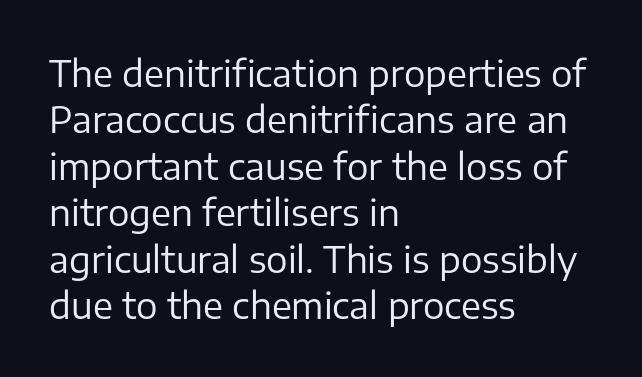
The image shows 36 px regular-weight sans-serif type, upright; set left-aligned, normal line spacing (1.29x), normal letter spacing, not underlined; low stroke contrast and a medium x-height.
